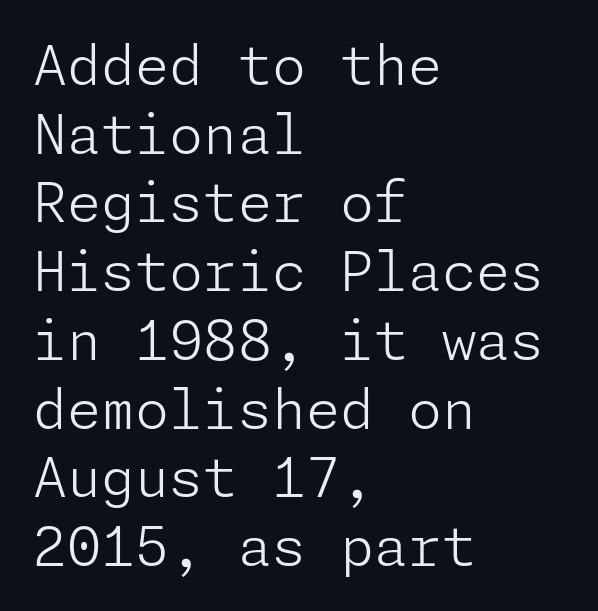
Q: Is the text bold? A: No.
Q: Is the text italic (slanted)? A: No, it is upright.
Q: Is the typeface a serif or a sans-serif typeface? A: Sans-serif.
Q: Is the text underlined? A: No.
Q: How is the paragraph aligned? A: Left-aligned.
Q: Is the spacing between letters normal or unusually wide? A: Normal.
Q: Is the spacing between lines tight, normal or loose? A: Normal.
Q: Width (condensed, normal, or wide)? A: Normal.
Q: Stroke contrast? A: Low.
Q: x-height? A: Medium.
